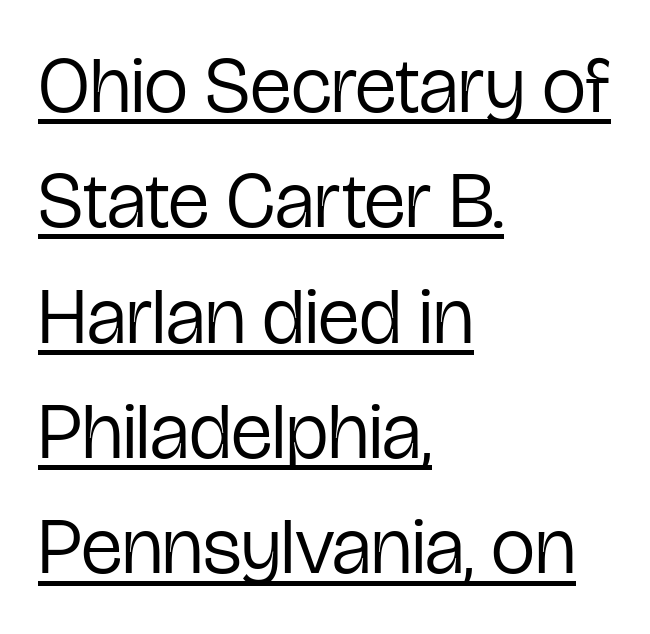
Leading: standard. Is this a fixed-width face? No — the glyphs have proportional, varying widths. Is there an underline? Yes — a line sits under the letters. Is there any slant? The stems are plumb. Check where the strokes stop: nothing finishes them off — pure sans. Tracking here is standard; glyphs follow each other at the usual distance.
